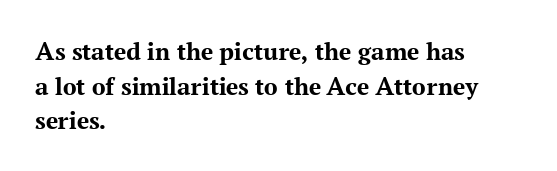
{"italic": "no", "bold": "yes", "underline": "no", "align": "left", "line_spacing": "normal", "line_spacing_ratio": 1.28, "letter_spacing": "normal", "letter_spacing_em": 0.0, "glyph_px": 27}
